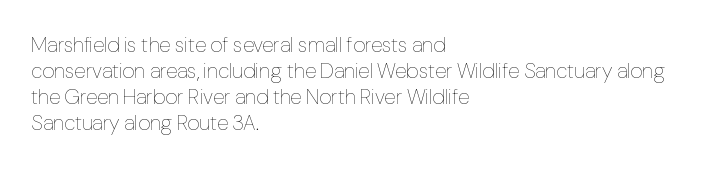
The typography opts for an upright posture over an oblique one. Unmarked baselines from the first word to the last. Students, note that the glyphs here touch the page at normal intervals. Which margin do the lines hug? The left one — the right edge is uneven. The typesetting does not lean heavy: it is not bold.
